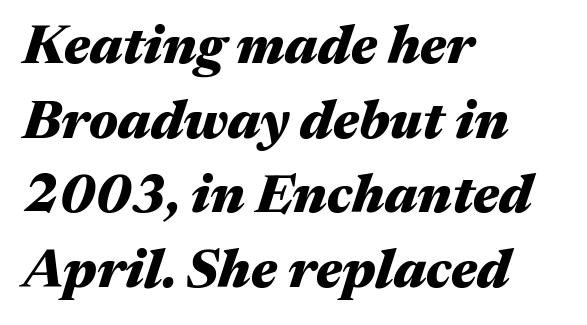
{"italic": "yes", "lean": "right", "slant_degrees": 17, "bold": "yes", "weight": "heavy", "width": "wide", "stroke_contrast": "medium", "x_height": "medium", "monospaced": "no", "underline": "no", "align": "left", "line_spacing": "normal", "line_spacing_ratio": 1.38, "letter_spacing": "normal", "letter_spacing_em": 0.0, "glyph_px": 54}
